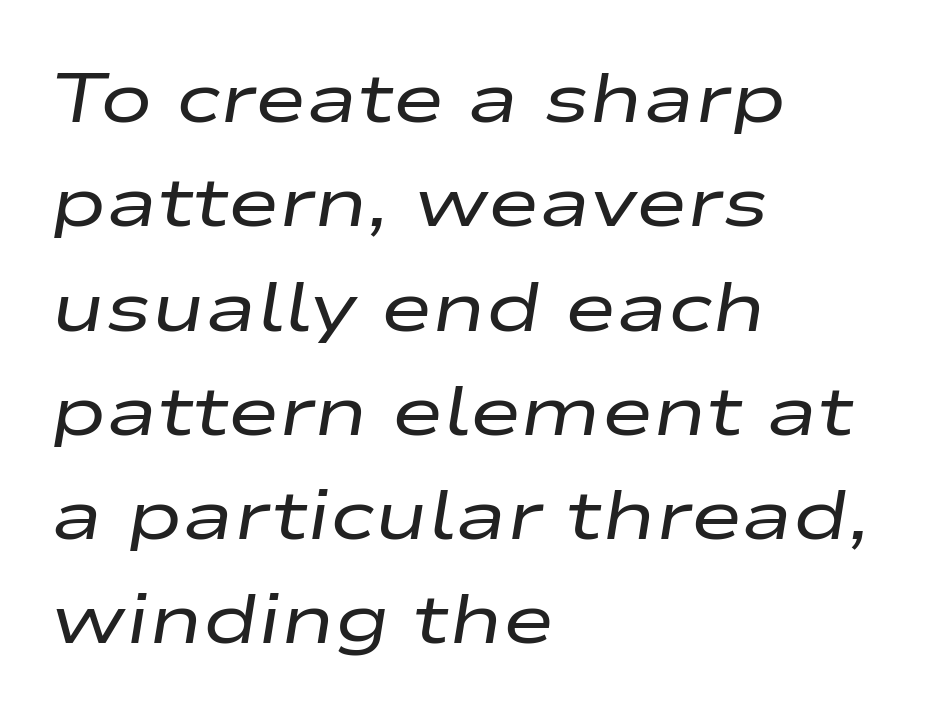
{"italic": "yes", "lean": "right", "slant_degrees": 9, "bold": "no", "weight": "regular", "width": "wide", "stroke_contrast": "low", "x_height": "medium", "monospaced": "no", "underline": "no", "align": "left", "line_spacing": "normal", "line_spacing_ratio": 1.49, "letter_spacing": "normal", "letter_spacing_em": 0.0, "glyph_px": 70}
